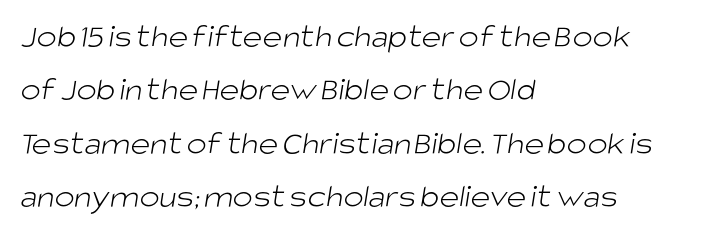
The image shows 34 px light sans-serif type; set left-aligned, normal line spacing (1.57x), normal letter spacing, not underlined; low stroke contrast and a large x-height.
